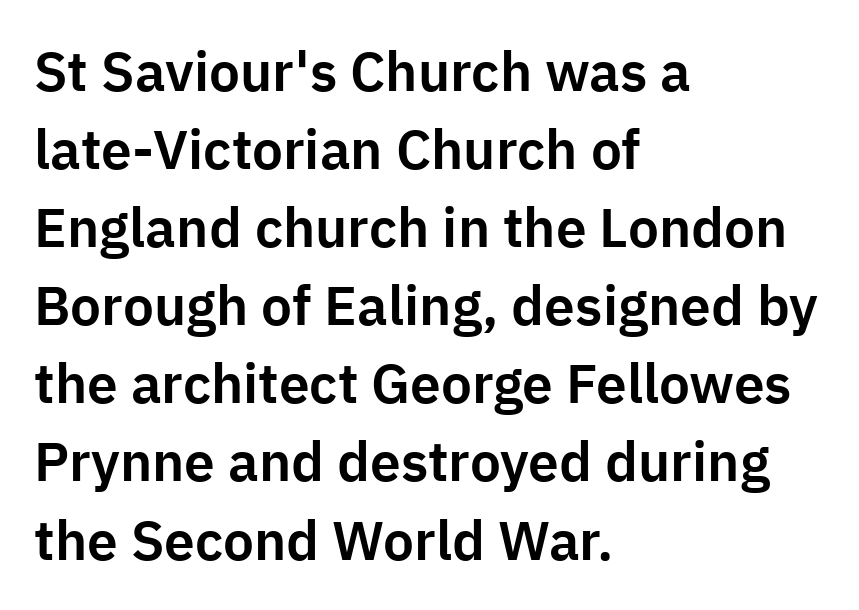
The face used here is a sans, in the tradition of grotesques and geometrics. A typesetter would call this proportional, since set widths differ per character. It's the straight-up-and-down kind of type. Anything drawn beneath the words? Only blank space.
